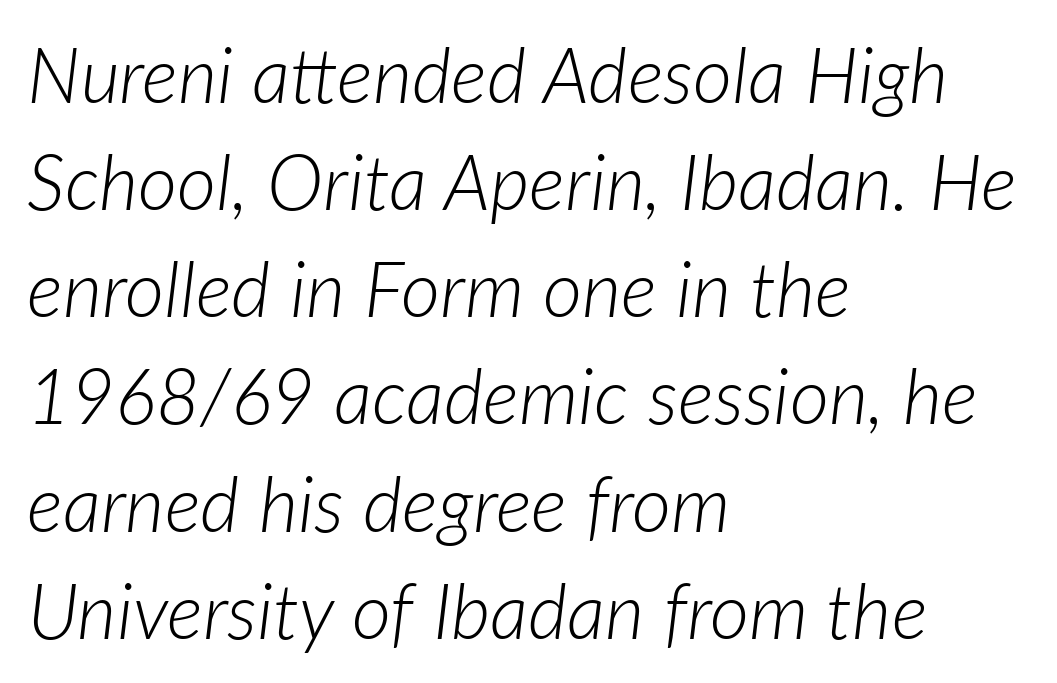
Q: Is the text bold? A: No.
Q: Is the text italic (slanted)? A: Yes, it leans right by about 7 degrees.
Q: Is the text underlined? A: No.
Q: How is the paragraph aligned? A: Left-aligned.
Q: Is the spacing between letters normal or unusually wide? A: Normal.
Q: Is the spacing between lines tight, normal or loose? A: Normal.
Q: Width (condensed, normal, or wide)? A: Normal.
Q: Stroke contrast? A: Low.
Q: x-height? A: Medium.
Q: Monospaced? A: No.
